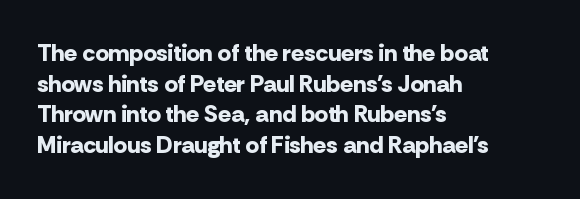
Q: Is the text bold? A: Yes.
Q: Is the text italic (slanted)? A: No, it is upright.
Q: Is the text underlined? A: No.
Q: How is the paragraph aligned? A: Left-aligned.
Q: Is the spacing between letters normal or unusually wide? A: Normal.
Q: Is the spacing between lines tight, normal or loose? A: Normal.
